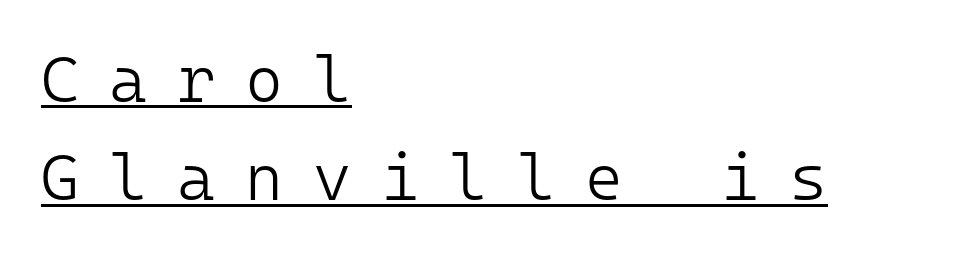
The image shows 65 px light sans-serif type, upright, monospaced; set left-aligned, normal line spacing (1.51x), unusually wide letter spacing (+0.46 em), underlined; low stroke contrast and a medium x-height.
